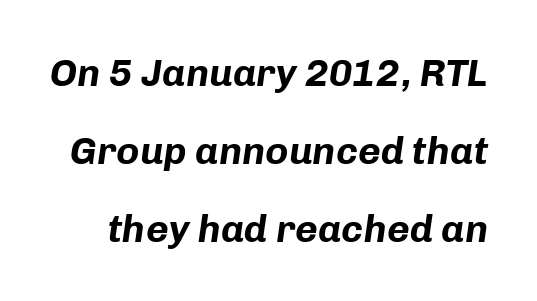
{"italic": "yes", "lean": "right", "slant_degrees": 8, "bold": "yes", "weight": "bold", "width": "normal", "stroke_contrast": "low", "x_height": "medium", "monospaced": "no", "underline": "no", "line_spacing": "loose", "line_spacing_ratio": 2.0, "letter_spacing": "normal", "letter_spacing_em": 0.0, "glyph_px": 39}
